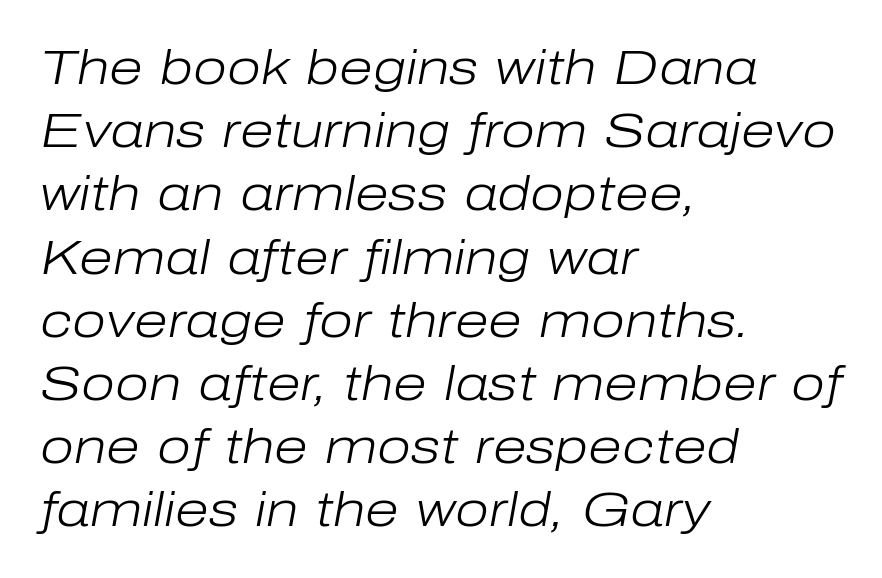
The image shows 49 px light type, italic (leaning right); set left-aligned, normal line spacing (1.29x), normal letter spacing, not underlined; low stroke contrast and a medium x-height.
